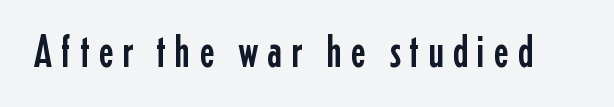
You can tell it's not italic because the verticals are truly vertical. Unmarked baselines from the first word to the last. Do the characters align in a grid? No, the font is proportional. A sans-serif font was chosen for this passage.
